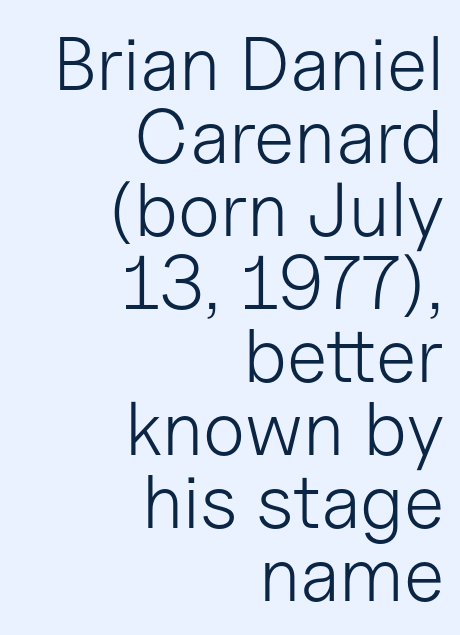
{"serif": "no", "italic": "no", "bold": "no", "weight": "light", "width": "normal", "stroke_contrast": "low", "x_height": "medium", "monospaced": "no", "underline": "no", "align": "right", "line_spacing": "tight", "line_spacing_ratio": 0.96, "letter_spacing": "normal", "letter_spacing_em": 0.0, "glyph_px": 76}
